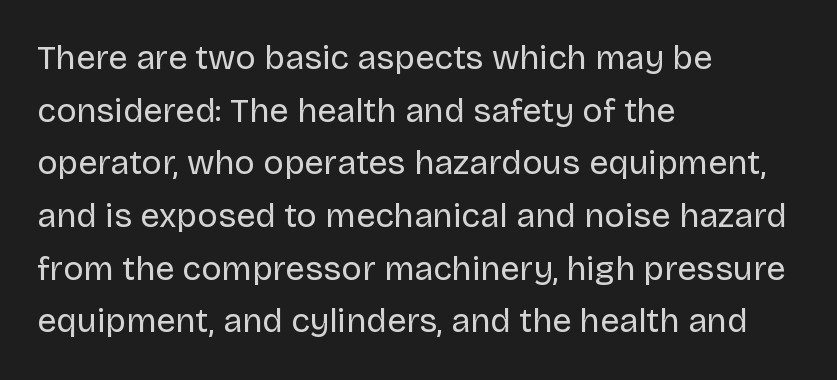
Each letter keeps its own natural width here, so spacing adapts to shape. These lines are composed in type without serifs. The rendering uses a moderate line-height, typical for paragraphs. A roman cut, with each character standing at attention. Weight: in the light-to-regular range.
